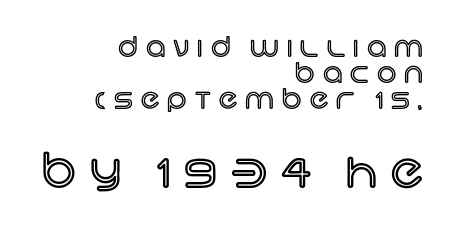
The image shows 47 px text type, upright; set right-aligned, tight line spacing (0.96x), unusually wide letter spacing (+0.3 em), not underlined; the second (bottom) block is 1.74x larger; a large x-height.
